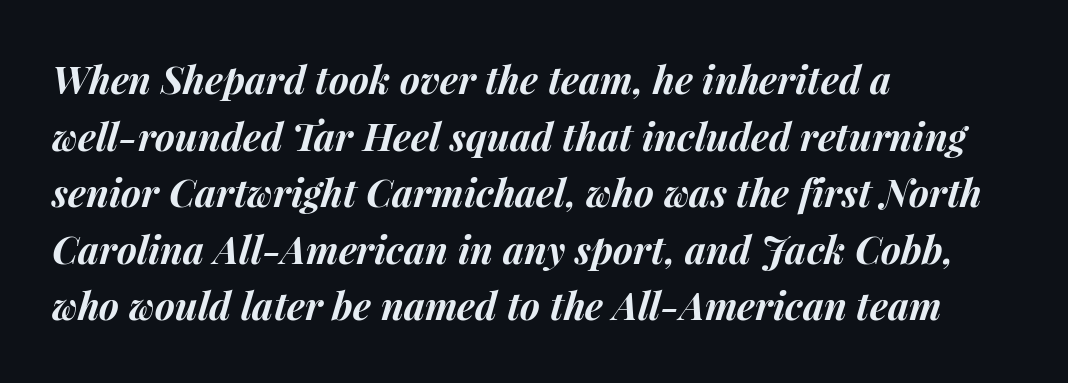
The image shows 38 px bold type, italic (leaning right); set left-aligned, normal line spacing (1.49x), normal letter spacing, not underlined; medium stroke contrast and a medium x-height.
